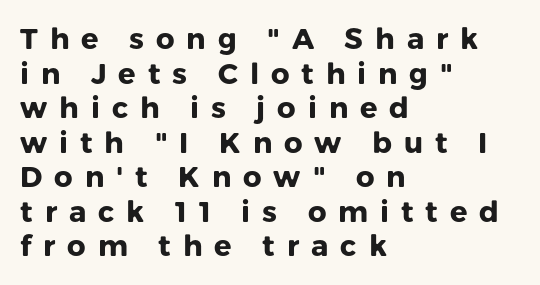
Q: Is the text bold? A: Yes.
Q: Is the text italic (slanted)? A: No, it is upright.
Q: Is the typeface a serif or a sans-serif typeface? A: Sans-serif.
Q: Is the text underlined? A: No.
Q: How is the paragraph aligned? A: Left-aligned.
Q: Is the spacing between letters normal or unusually wide? A: Unusually wide.
Q: Width (condensed, normal, or wide)? A: Normal.
Q: Stroke contrast? A: Low.
Q: x-height? A: Medium.
Q: Monospaced? A: No.
